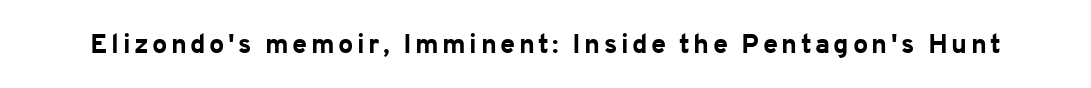
{"italic": "no", "bold": "yes", "underline": "no", "glyph_px": 27}
